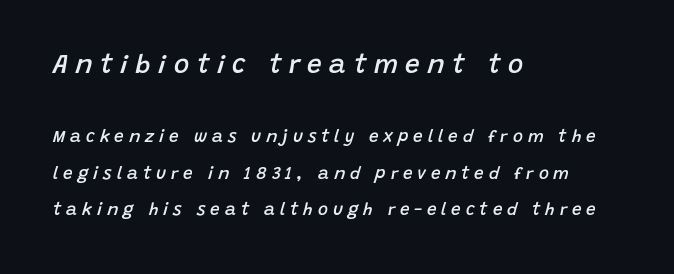
{"italic": "yes", "lean": "right", "slant_degrees": 15, "bold": "semi", "underline": "no", "align": "left", "line_spacing": "loose", "line_spacing_ratio": 2.14, "letter_spacing": "wide", "letter_spacing_em": 0.29, "larger_block": "first", "size_ratio": 1.53, "glyph_px": 26}
